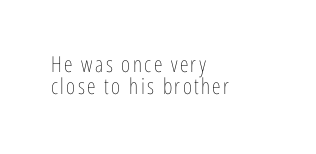
Q: Is the text bold? A: No.
Q: Is the text italic (slanted)? A: No, it is upright.
Q: Is the text underlined? A: No.
Q: How is the paragraph aligned? A: Left-aligned.
Q: Is the spacing between lines tight, normal or loose? A: Tight.
